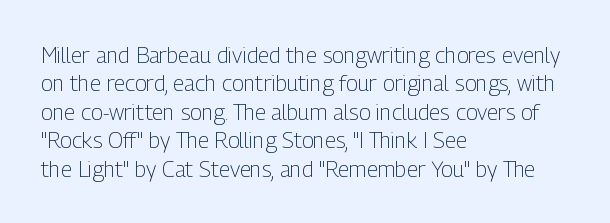
Rule under the text: the space is simply empty. Honestly, the letter spacing is just normal — you wouldn't notice it. The font's upright variant was chosen for this text. The strokes are not fattened; the text isn't bold. Layout note: lines flush left. The designer left line spacing at the default.
